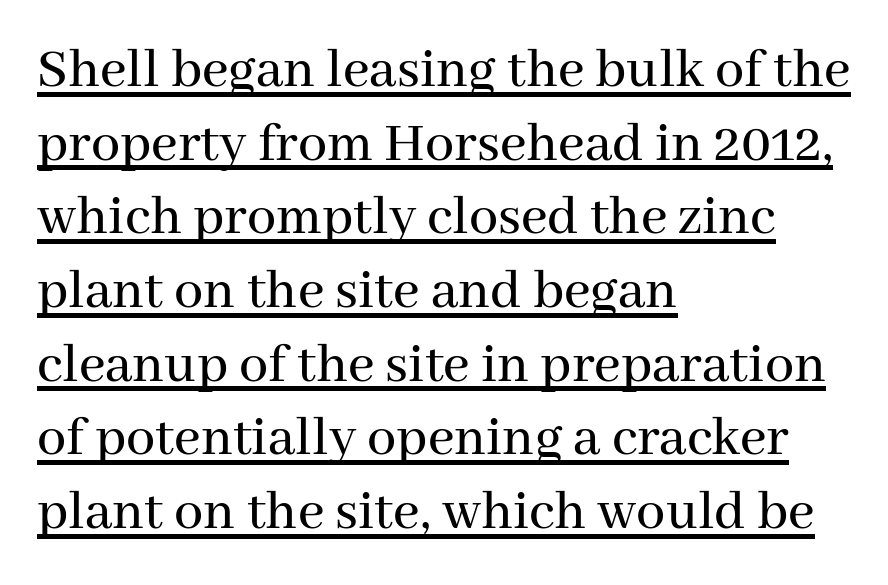
The image shows 58 px serif type, upright; set left-aligned, normal line spacing (1.27x), normal letter spacing, underlined; medium stroke contrast and a medium x-height.
